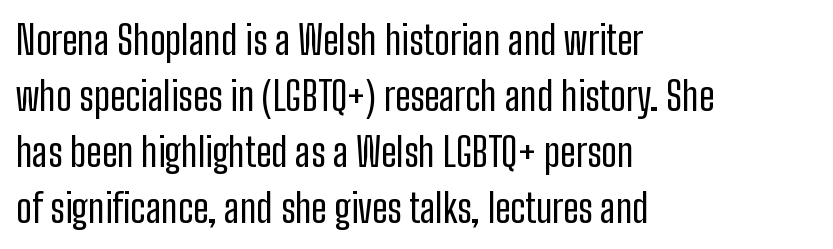
Q: Is the text bold? A: No.
Q: Is the text italic (slanted)? A: No, it is upright.
Q: Is the typeface a serif or a sans-serif typeface? A: Sans-serif.
Q: Is the text underlined? A: No.
Q: How is the paragraph aligned? A: Left-aligned.
Q: Is the spacing between letters normal or unusually wide? A: Normal.
Q: Is the spacing between lines tight, normal or loose? A: Normal.
Q: Width (condensed, normal, or wide)? A: Condensed.
Q: Stroke contrast? A: Low.
Q: x-height? A: Medium.
Q: Monospaced? A: No.
